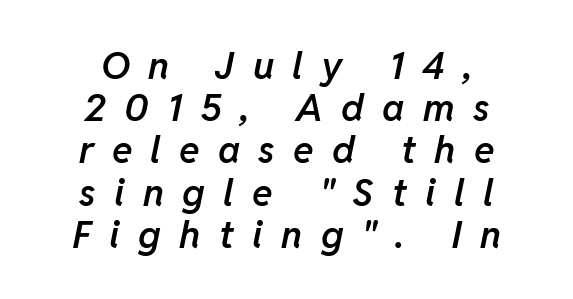
Q: Is the text bold? A: Semi-bold.
Q: Is the text italic (slanted)? A: Yes, it leans right by about 11 degrees.
Q: Is the text underlined? A: No.
Q: How is the paragraph aligned? A: Centered.
Q: Is the spacing between letters normal or unusually wide? A: Unusually wide.
Q: Is the spacing between lines tight, normal or loose? A: Tight.
Q: Width (condensed, normal, or wide)? A: Normal.
Q: Stroke contrast? A: Low.
Q: x-height? A: Medium.
Q: Monospaced? A: No.
